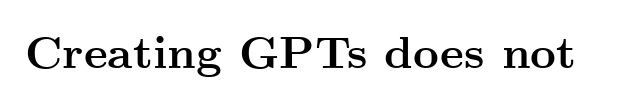
The image shows 45 px semibold, wide serif type, upright; set normal letter spacing, not underlined; medium stroke contrast and a small x-height.
